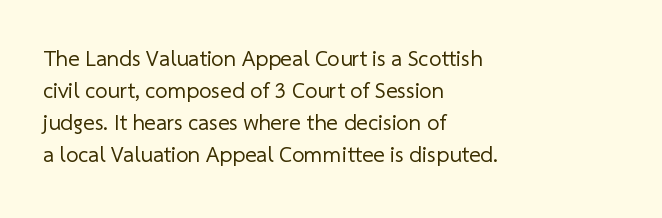
{"bold": "no", "underline": "no", "align": "left", "line_spacing": "normal", "line_spacing_ratio": 1.46, "letter_spacing": "normal", "letter_spacing_em": 0.0, "glyph_px": 22}
